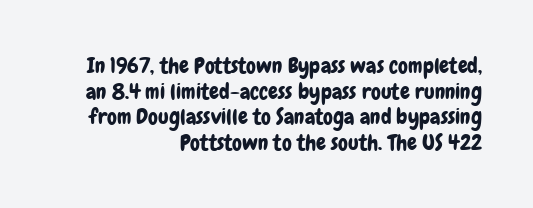
Q: Is the text italic (slanted)? A: No, it is upright.
Q: Is the text underlined? A: No.
Q: How is the paragraph aligned? A: Right-aligned.
Q: Is the spacing between letters normal or unusually wide? A: Normal.
